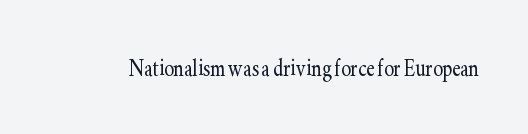
Q: Is the text bold? A: No.
Q: Is the text italic (slanted)? A: No, it is upright.
Q: Is the typeface a serif or a sans-serif typeface? A: Serif.
Q: Is the text underlined? A: No.
Q: Is the spacing between letters normal or unusually wide? A: Normal.
Q: Width (condensed, normal, or wide)? A: Condensed.
Q: Stroke contrast? A: Low.
Q: x-height? A: Small.
Q: Monospaced? A: No.
